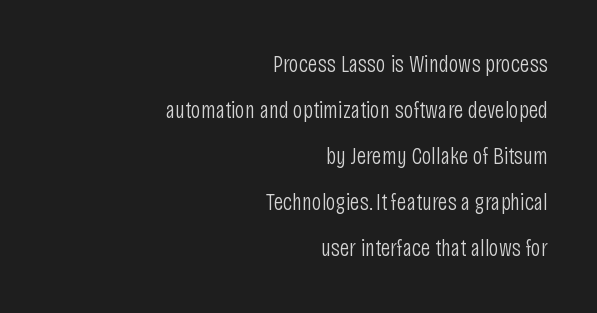
{"italic": "no", "bold": "no", "underline": "no", "align": "right", "line_spacing": "loose", "line_spacing_ratio": 1.92, "letter_spacing": "normal", "letter_spacing_em": 0.0, "glyph_px": 24}
